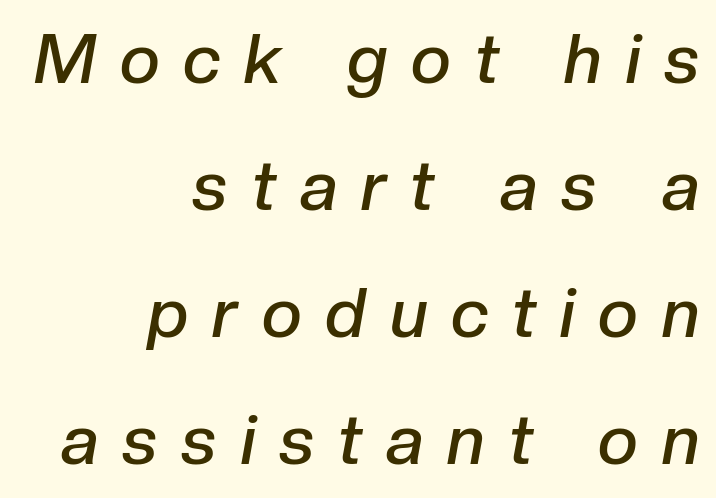
Q: Is the text bold? A: Semi-bold.
Q: Is the text italic (slanted)? A: Yes, it leans right by about 10 degrees.
Q: Is the text underlined? A: No.
Q: How is the paragraph aligned? A: Right-aligned.
Q: Is the spacing between letters normal or unusually wide? A: Unusually wide.
Q: Width (condensed, normal, or wide)? A: Normal.
Q: Stroke contrast? A: Low.
Q: x-height? A: Medium.
Q: Monospaced? A: No.
